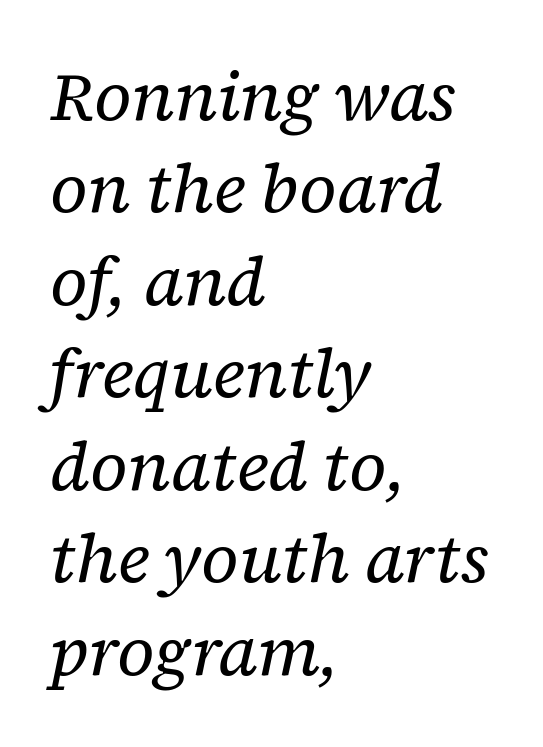
Compared with typical paragraphs, the rows here are spaced about the same. No extra ink here — the face is not bold. Plain, unruled lines of type. Each letter's strokes conclude with small projecting serifs. Caption: multi-line text, flush left, ragged right.
